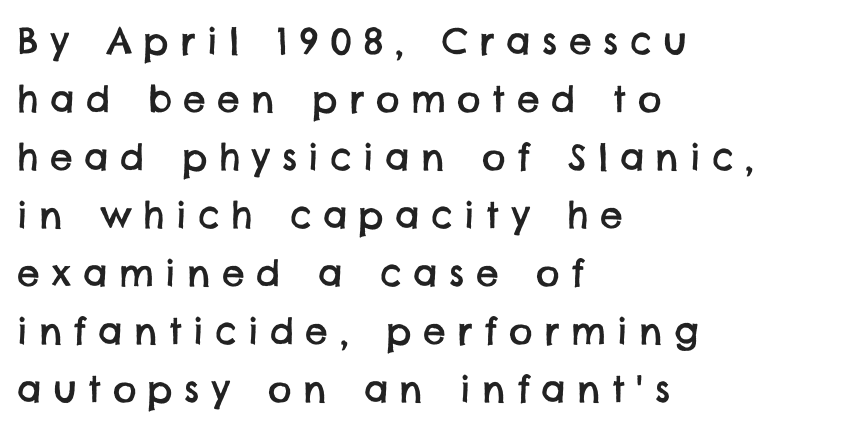
The image shows 36 px sans-serif type; set left-aligned, normal line spacing (1.61x), unusually wide letter spacing (+0.32 em), not underlined; low stroke contrast and a large x-height.
